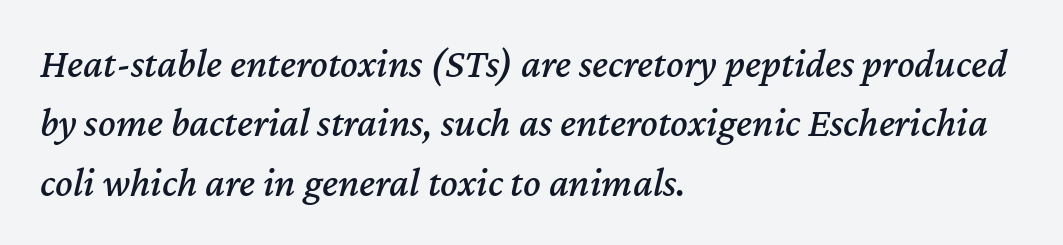
The image shows 41 px text type, italic (leaning right); set left-aligned, normal line spacing (1.45x), normal letter spacing, not underlined; medium stroke contrast and a medium x-height.
